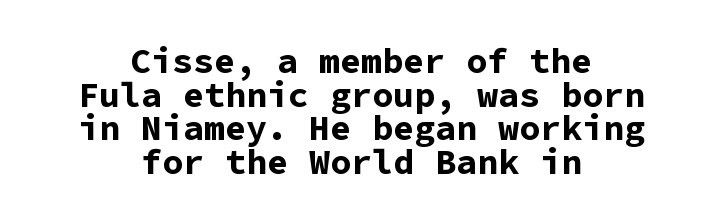
Q: Is the text bold? A: Yes.
Q: Is the text italic (slanted)? A: No, it is upright.
Q: Is the typeface a serif or a sans-serif typeface? A: Sans-serif.
Q: Is the text underlined? A: No.
Q: How is the paragraph aligned? A: Centered.
Q: Is the spacing between letters normal or unusually wide? A: Normal.
Q: Is the spacing between lines tight, normal or loose? A: Tight.
Q: Width (condensed, normal, or wide)? A: Normal.
Q: Stroke contrast? A: Low.
Q: x-height? A: Medium.
Q: Monospaced? A: Yes.
